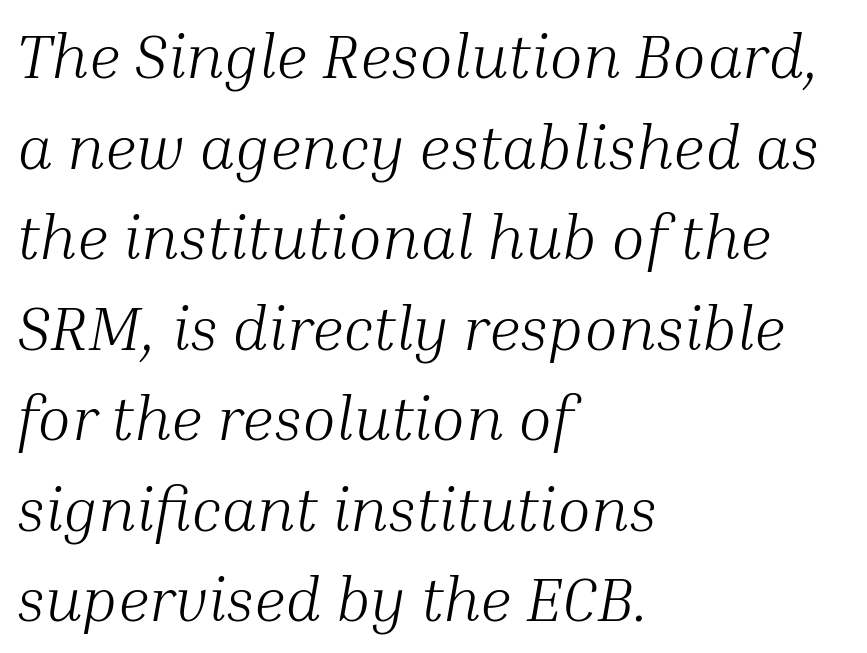
The image shows 62 px light serif type, italic (leaning right); set left-aligned, normal line spacing (1.46x), normal letter spacing, not underlined; medium stroke contrast and a medium x-height.
